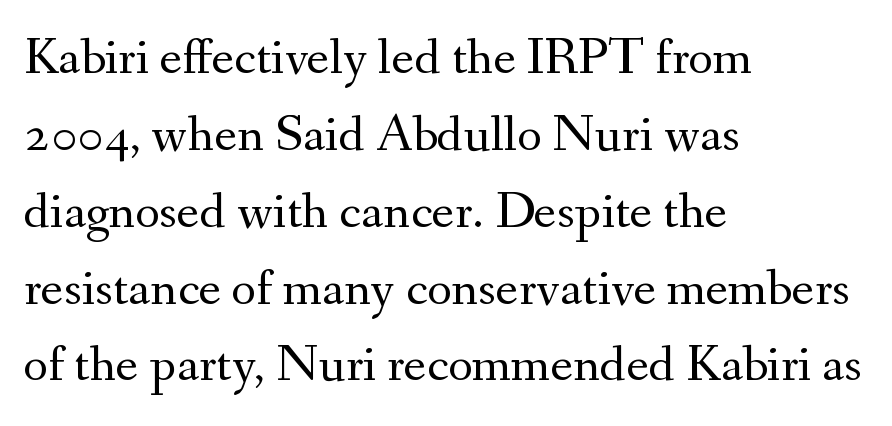
The typesetting does not lean heavy: it is not bold. The letters sit at their default tracking, neither squeezed nor spread. If you measured baseline to baseline, you'd find a middling distance. Proportional: the letters do not fall into vertical columns.
